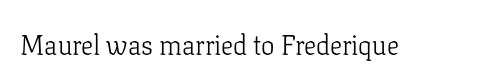
Q: Is the text bold? A: No.
Q: Is the text italic (slanted)? A: No, it is upright.
Q: Is the text underlined? A: No.
Q: Is the spacing between letters normal or unusually wide? A: Normal.
